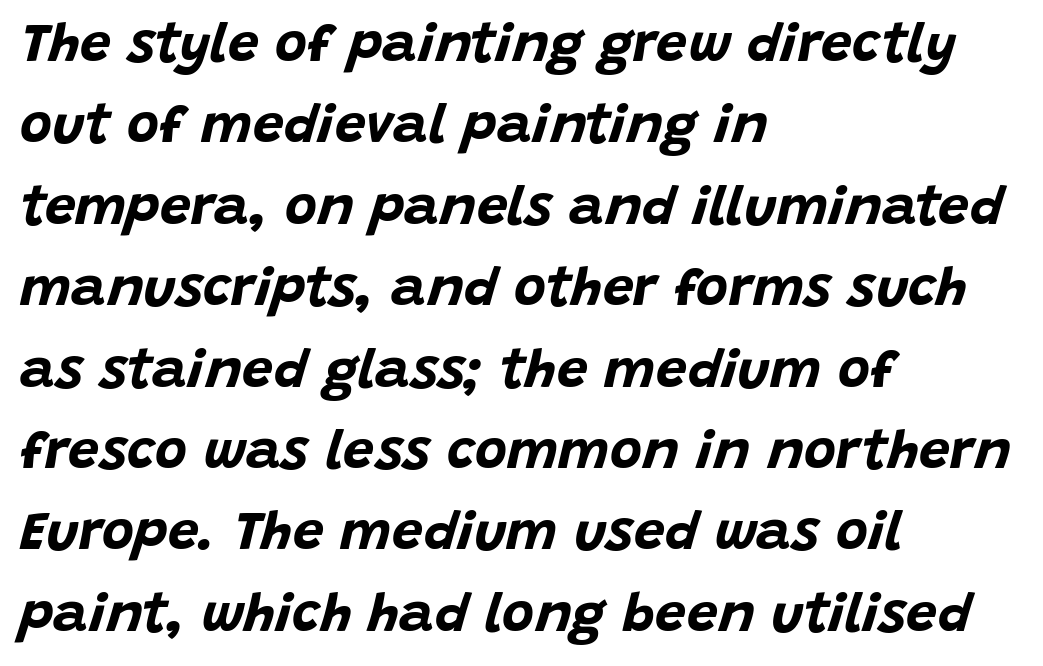
The image shows 55 px bold type, italic (leaning right); set left-aligned, normal line spacing (1.48x), normal letter spacing, not underlined; low stroke contrast and a large x-height.
